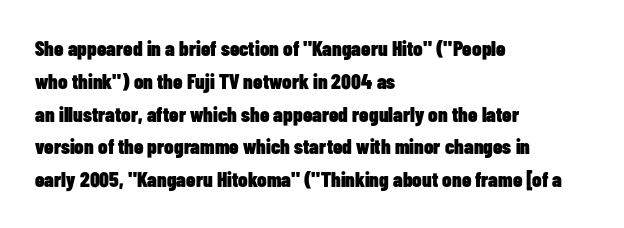
Q: Is the text bold? A: Yes.
Q: Is the text italic (slanted)? A: No, it is upright.
Q: Is the text underlined? A: No.
Q: How is the paragraph aligned? A: Left-aligned.
Q: Is the spacing between letters normal or unusually wide? A: Normal.
Q: Is the spacing between lines tight, normal or loose? A: Normal.
